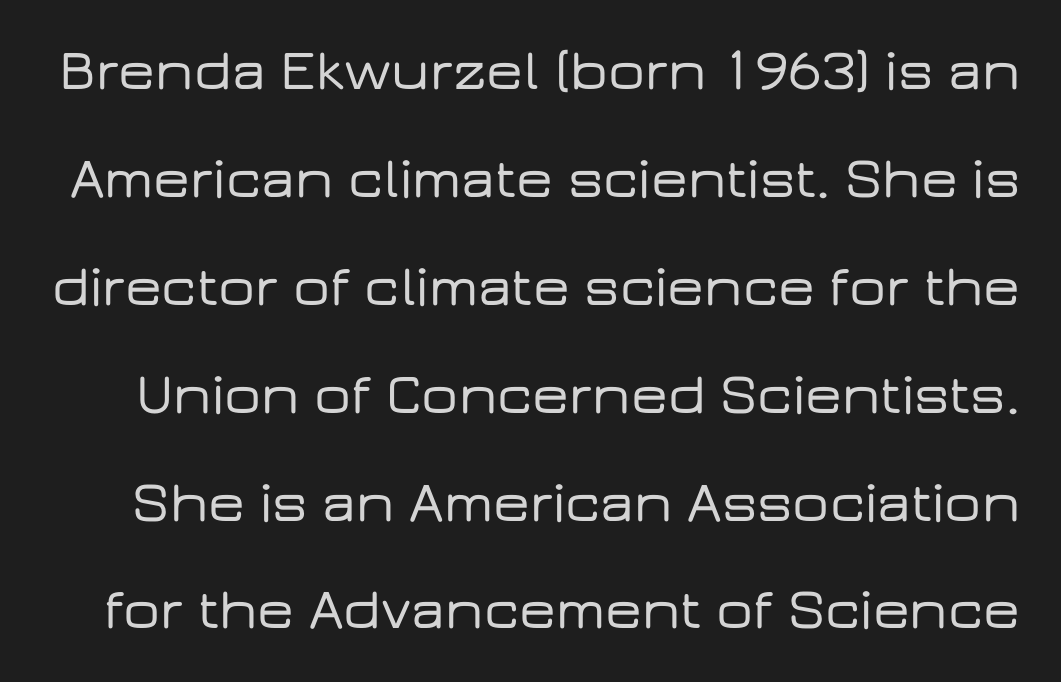
{"serif": "no", "italic": "no", "width": "wide", "stroke_contrast": "low", "x_height": "medium", "monospaced": "no", "underline": "no", "line_spacing_ratio": 1.86, "letter_spacing": "normal", "letter_spacing_em": 0.0, "glyph_px": 58}
